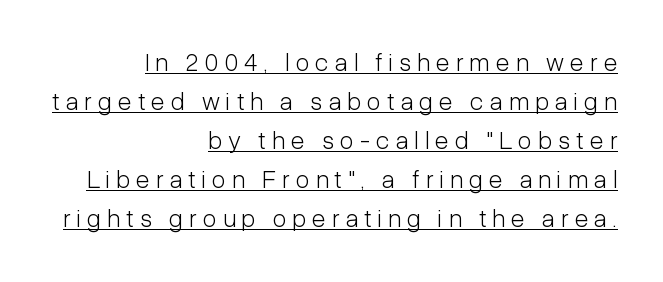
The image shows 25 px text type, upright; set right-aligned, normal line spacing (1.56x), unusually wide letter spacing (+0.25 em), underlined.
